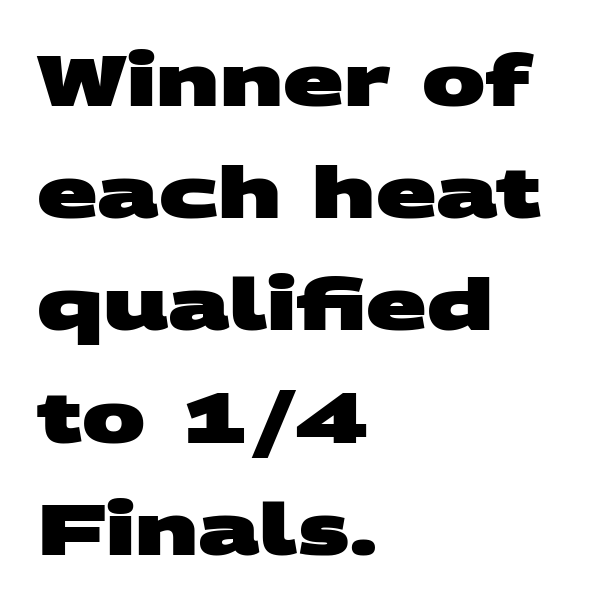
Type style note: lacks serifs. Vertical spacing — default. The rendering anchors every line to the left-hand side. Strokes here are thick enough to call this a true bold. Standard letterfit; no display-style spreading of the glyphs. Check under the words: just untouched page.
